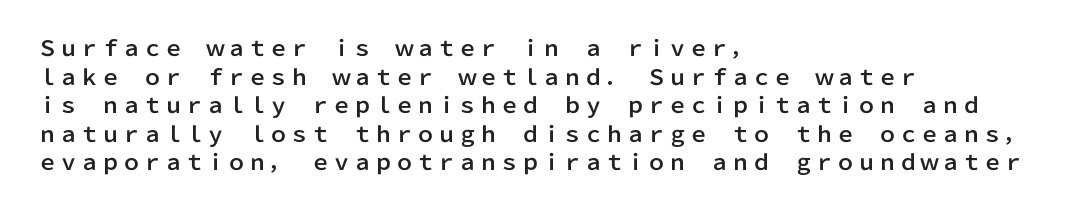
The rendering keeps characters at their native spacing. Does the lettering tilt? It doesn't — this is upright. Descender tails drop into unmarked territory. The lines sit at an ordinary, default distance from one another. One-word summary of the alignment: left.
